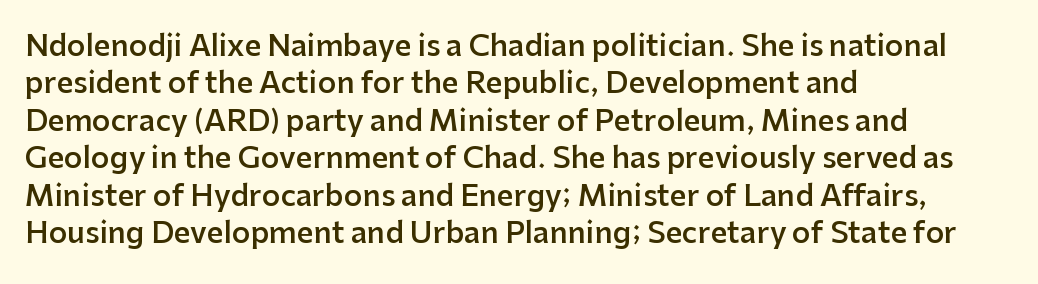
Just letters on the line, the space beneath them empty. The passage shown is typeset with a sans-serif family. The typesetting leans somewhat heavy: a semibold. How are the letters spaced? Ordinarily, with no added tracking. The rows are spaced the way most documents space them.
